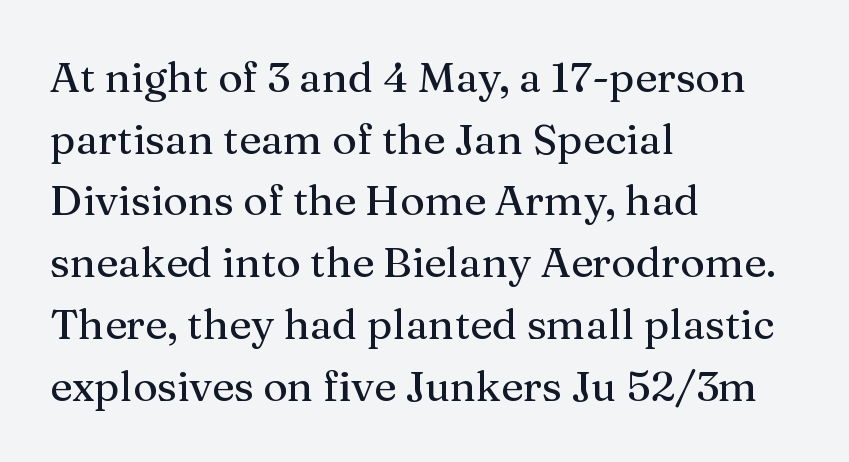
Q: Is the text italic (slanted)? A: No, it is upright.
Q: Is the typeface a serif or a sans-serif typeface? A: Serif.
Q: Is the text underlined? A: No.
Q: How is the paragraph aligned? A: Left-aligned.
Q: Is the spacing between letters normal or unusually wide? A: Normal.
Q: Is the spacing between lines tight, normal or loose? A: Normal.
Q: Width (condensed, normal, or wide)? A: Normal.
Q: Stroke contrast? A: Medium.
Q: x-height? A: Medium.
Q: Monospaced? A: No.
